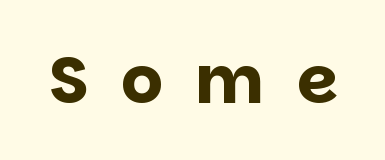
The image shows 65 px bold sans-serif type, upright; set unusually wide letter spacing (+0.5 em), not underlined; low stroke contrast and a large x-height.
